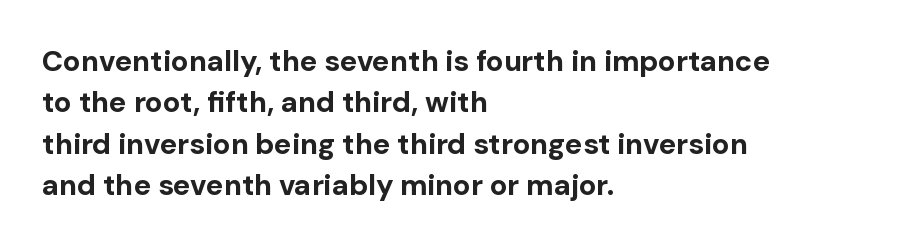
{"serif": "no", "italic": "no", "bold": "yes", "weight": "bold", "width": "normal", "stroke_contrast": "low", "x_height": "medium", "monospaced": "no", "underline": "no", "align": "left", "line_spacing": "normal", "line_spacing_ratio": 1.43, "letter_spacing": "normal", "letter_spacing_em": 0.0, "glyph_px": 29}
